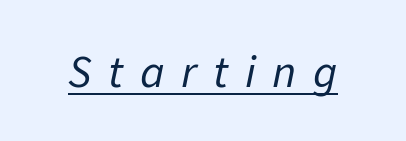
Q: Is the text bold? A: No.
Q: Is the text italic (slanted)? A: Yes, it leans right by about 11 degrees.
Q: Is the text underlined? A: Yes.
Q: Is the spacing between letters normal or unusually wide? A: Unusually wide.
Q: Width (condensed, normal, or wide)? A: Normal.
Q: Stroke contrast? A: Low.
Q: x-height? A: Medium.
Q: Monospaced? A: No.
